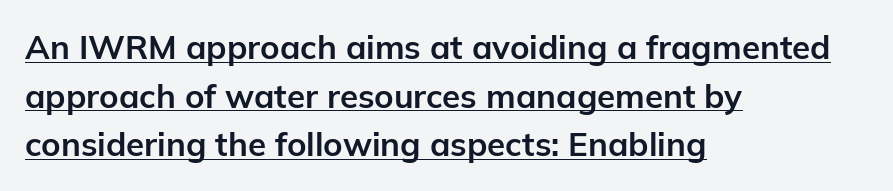
{"serif": "no", "italic": "no", "bold": "yes", "weight": "bold", "width": "normal", "stroke_contrast": "low", "x_height": "medium", "monospaced": "no", "underline": "yes", "align": "left", "line_spacing": "normal", "line_spacing_ratio": 1.47, "letter_spacing": "normal", "letter_spacing_em": 0.0, "glyph_px": 33}
